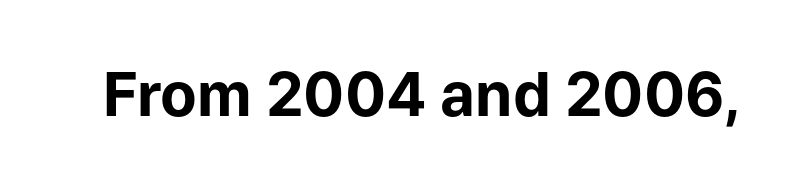
Does extra space separate the letters? No, they use regular spacing. Are there feet on the stems? There aren't — it's a sans. Here the designer chose a conventional face with non-uniform glyph widths. Letters rest on an invisible, unmarked baseline. The letters stand upright; this is a roman face.
